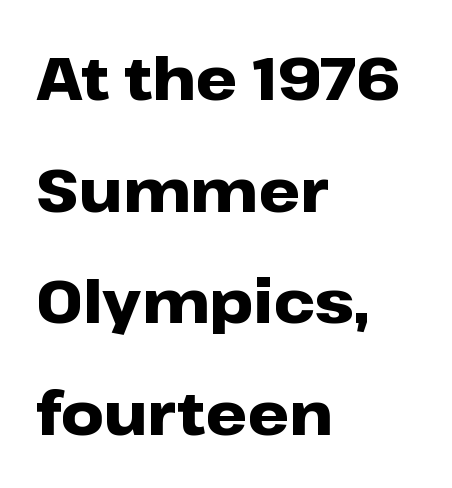
{"serif": "no", "italic": "no", "bold": "yes", "weight": "heavy", "width": "wide", "stroke_contrast": "low", "x_height": "medium", "monospaced": "no", "underline": "no", "align": "left", "line_spacing_ratio": 1.89, "letter_spacing": "normal", "letter_spacing_em": 0.0, "glyph_px": 59}
